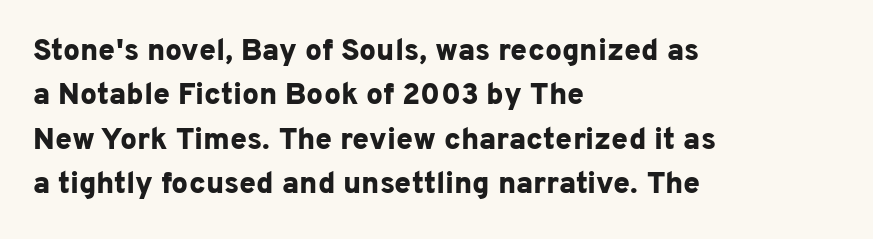
The image shows 30 px bold sans-serif type, upright; set left-aligned, normal line spacing (1.48x), normal letter spacing, not underlined; low stroke contrast and a medium x-height.
